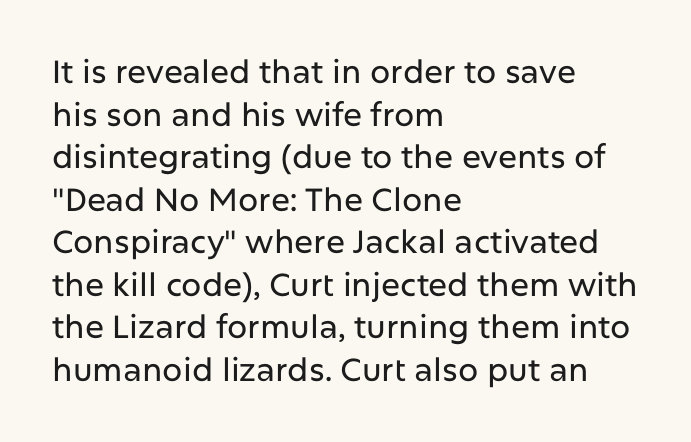
{"serif": "no", "italic": "no", "width": "normal", "stroke_contrast": "low", "x_height": "medium", "monospaced": "no", "underline": "no", "align": "left", "line_spacing": "normal", "line_spacing_ratio": 1.33, "letter_spacing": "normal", "letter_spacing_em": 0.0, "glyph_px": 32}
